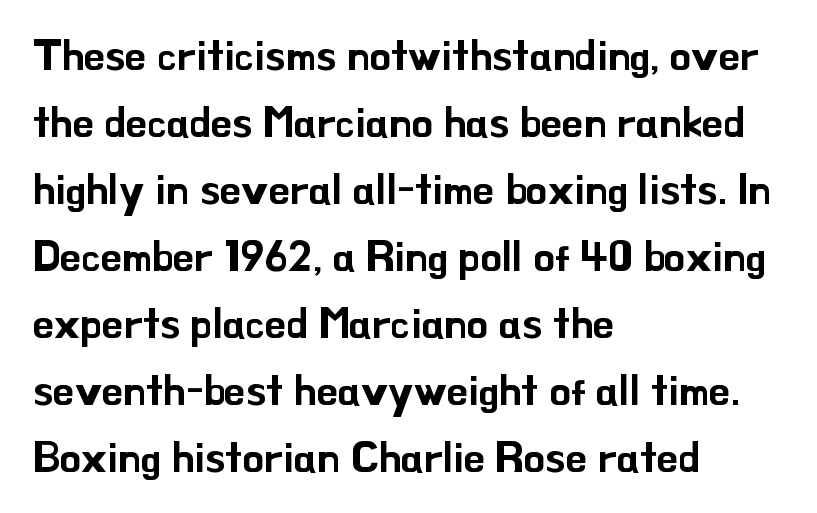
{"serif": "no", "italic": "no", "width": "normal", "stroke_contrast": "low", "x_height": "small", "monospaced": "no", "underline": "no", "align": "left", "line_spacing": "normal", "line_spacing_ratio": 1.56, "letter_spacing": "normal", "letter_spacing_em": 0.0, "glyph_px": 43}
